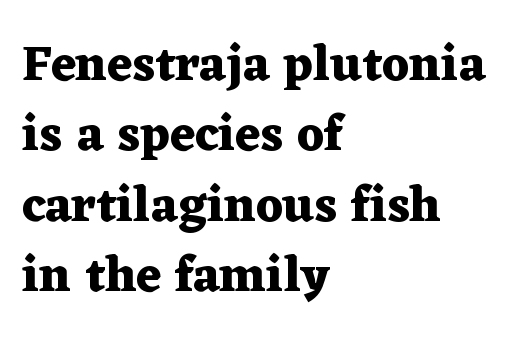
The image shows 50 px heavy, wide serif type, upright; set left-aligned, normal line spacing (1.41x), normal letter spacing, not underlined; medium stroke contrast and a medium x-height.
